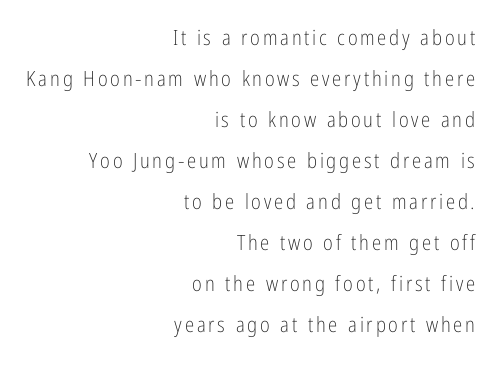
The image shows 21 px text type, upright; set right-aligned, loose line spacing (1.95x), not underlined.
